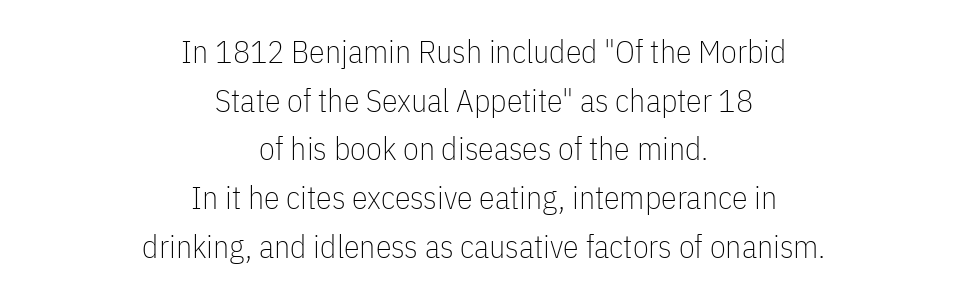
Reading down the column, the eye jumps a familiar distance to each next line. The gap between lines stays unmarked. The typeface has the unassuming heft of standard copy or less. The compositor balanced each line on the midline. Is this a fixed-width face? No — the glyphs have proportional, varying widths.
